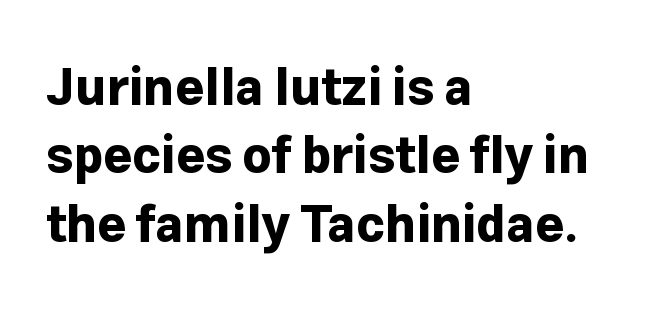
This sample has the flowing, uneven cadence of proportional lettering. The lines are quadded left. Thick stems and heavy bowls — unmistakably bold. Caption: standard tracking, unaltered. Font category for this specimen: sans-serif. Descenders are the only things crossing below the line.
